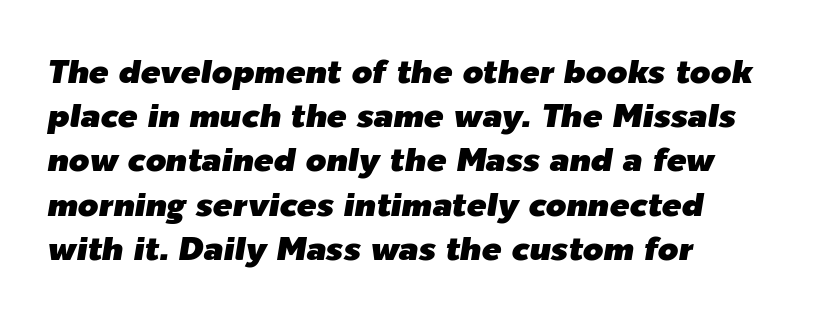
{"italic": "yes", "lean": "right", "slant_degrees": 9, "width": "normal", "stroke_contrast": "low", "x_height": "medium", "monospaced": "no", "underline": "no", "align": "left", "line_spacing": "normal", "line_spacing_ratio": 1.34, "letter_spacing": "normal", "letter_spacing_em": 0.0, "glyph_px": 33}
